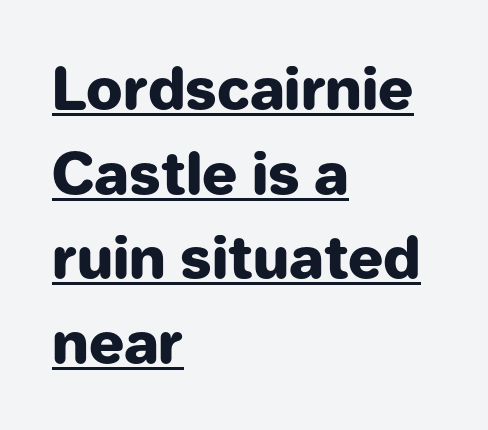
Caption: multi-line text, flush left, ragged right. Does extra space separate the letters? No, they use regular spacing. Each line of the rendering has a horizontal stroke beneath the glyphs. Ordinary non-slanted type is in use. Pretty heavy lettering here — definitely bold.
